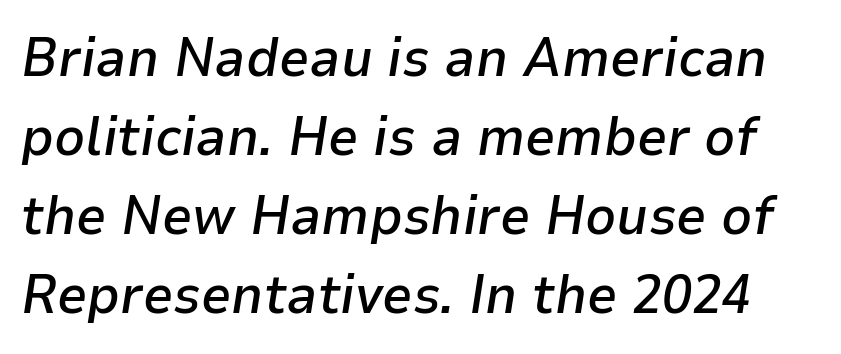
{"italic": "yes", "lean": "right", "slant_degrees": 9, "bold": "semi", "weight": "semibold", "width": "normal", "stroke_contrast": "low", "x_height": "medium", "monospaced": "no", "underline": "no", "line_spacing": "normal", "line_spacing_ratio": 1.46, "letter_spacing": "normal", "letter_spacing_em": 0.0, "glyph_px": 54}
